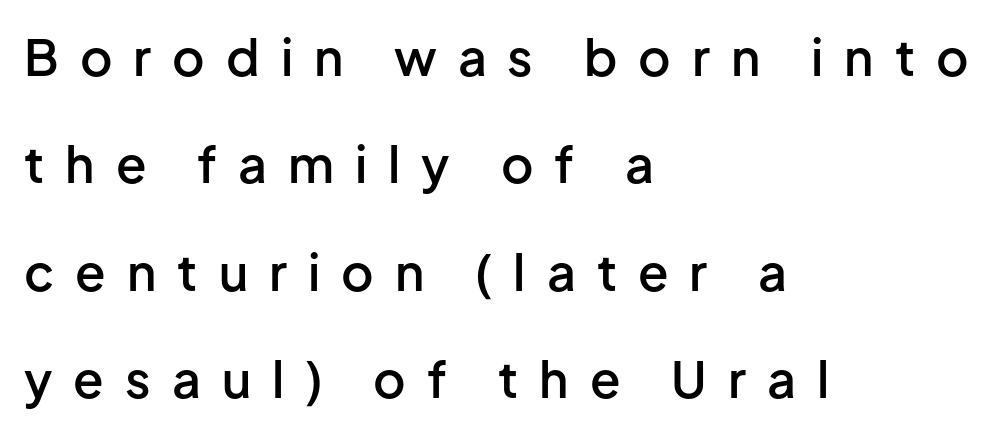
The image shows 50 px semibold sans-serif type, upright; set left-aligned, loose line spacing (2.15x), unusually wide letter spacing (+0.42 em), not underlined; low stroke contrast and a medium x-height.
